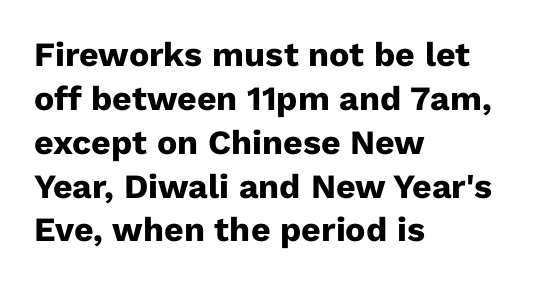
{"serif": "no", "italic": "no", "bold": "yes", "weight": "heavy", "width": "normal", "stroke_contrast": "low", "x_height": "medium", "monospaced": "no", "underline": "no", "align": "left", "line_spacing": "normal", "line_spacing_ratio": 1.29, "letter_spacing": "normal", "letter_spacing_em": 0.0, "glyph_px": 34}
